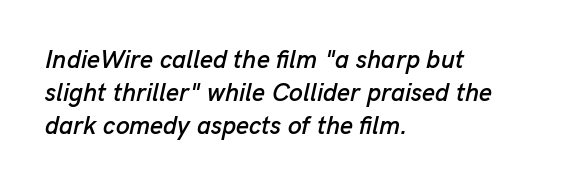
Q: Is the text italic (slanted)? A: Yes, it leans right by about 13 degrees.
Q: Is the text underlined? A: No.
Q: How is the paragraph aligned? A: Left-aligned.
Q: Is the spacing between letters normal or unusually wide? A: Normal.
Q: Is the spacing between lines tight, normal or loose? A: Normal.
